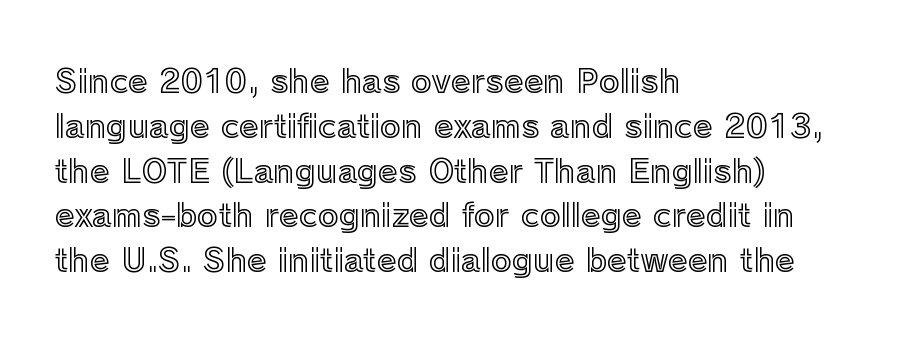
The image shows 32 px text type, upright; set left-aligned, normal line spacing (1.4x), normal letter spacing, not underlined; a medium x-height.
